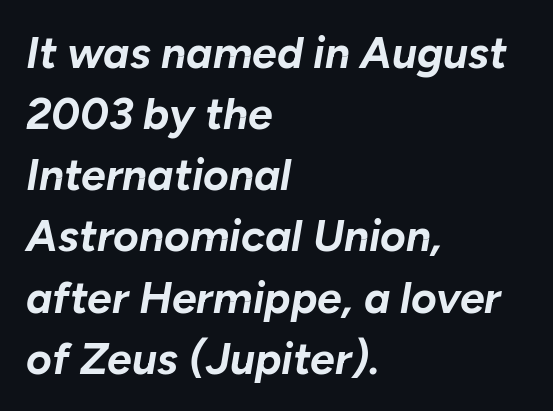
In terms of posture, this sample is oblique. Type without underlining. Character widths vary here, with narrow letters taking less room than wide ones. The type is set solid horizontally, with unmodified tracking. Leftover space on each line is placed entirely after the last word. Heavy-handed strokes throughout: this text is bold.
